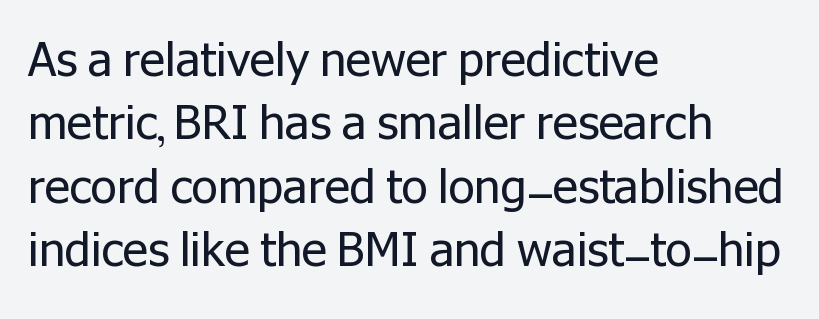
Any mark beneath the type? The region is blank. All the whitespace from short lines collects on the right. The rendering keeps characters at their native spacing. In terms of leading, this rendering sits right in the middle. Letterform terminals end flat and unadorned throughout the passage.
